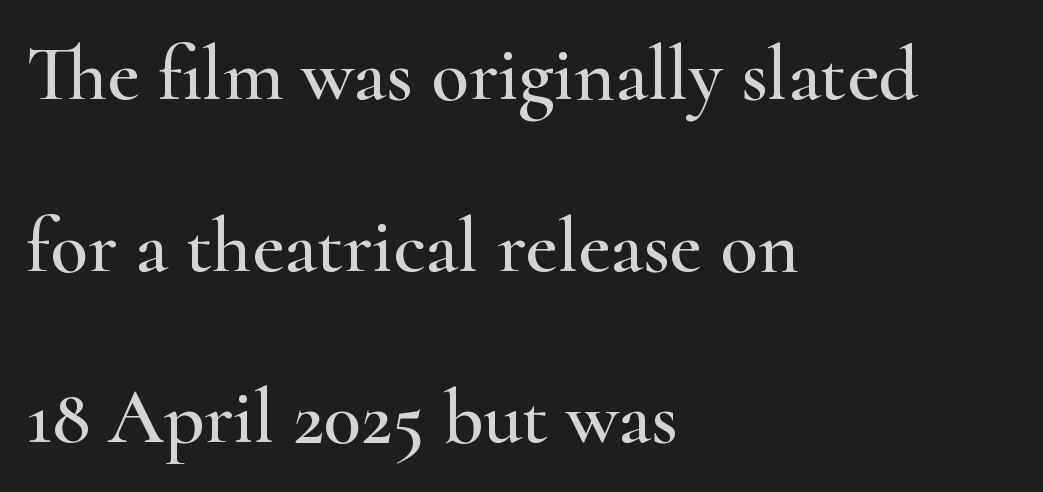
Q: Is the text italic (slanted)? A: No, it is upright.
Q: Is the typeface a serif or a sans-serif typeface? A: Serif.
Q: Is the text underlined? A: No.
Q: How is the paragraph aligned? A: Left-aligned.
Q: Is the spacing between letters normal or unusually wide? A: Normal.
Q: Is the spacing between lines tight, normal or loose? A: Loose.
Q: Width (condensed, normal, or wide)? A: Wide.
Q: Stroke contrast? A: High.
Q: x-height? A: Small.
Q: Monospaced? A: No.
